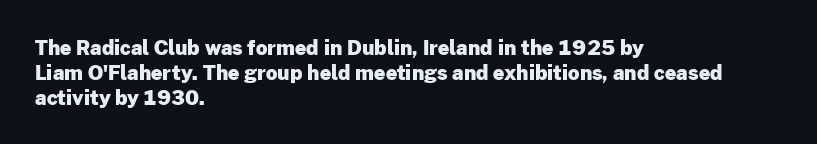
Q: Is the text bold? A: Yes.
Q: Is the text italic (slanted)? A: No, it is upright.
Q: Is the text underlined? A: No.
Q: How is the paragraph aligned? A: Left-aligned.
Q: Is the spacing between letters normal or unusually wide? A: Normal.
